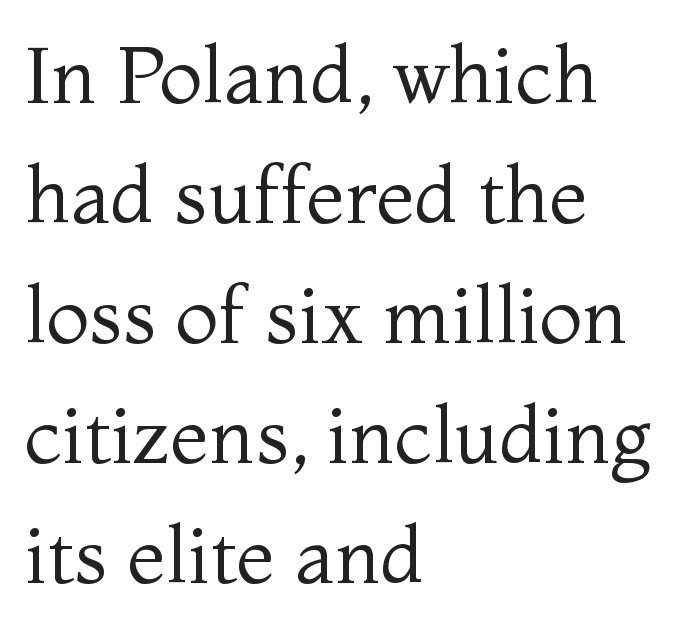
{"serif": "yes", "italic": "no", "bold": "no", "weight": "regular", "width": "normal", "stroke_contrast": "medium", "x_height": "medium", "monospaced": "no", "underline": "no", "align": "left", "line_spacing": "normal", "line_spacing_ratio": 1.52, "letter_spacing": "normal", "letter_spacing_em": 0.0, "glyph_px": 79}
